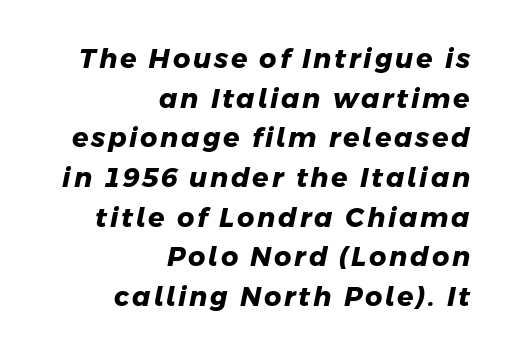
The foot of each line stays bare and open. You'd pick this weight for a headline — it's a proper bold. These lines stack with their right ends in a neat column. One glance says typical: line gaps are just what's usual.
